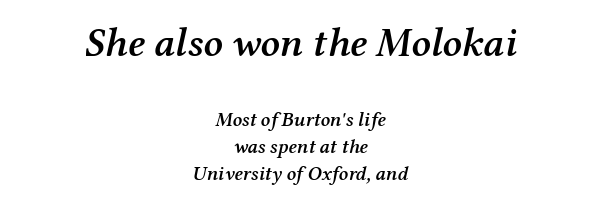
{"serif": "yes", "italic": "yes", "lean": "right", "slant_degrees": 12, "bold": "semi", "weight": "semibold", "width": "normal", "stroke_contrast": "medium", "x_height": "medium", "monospaced": "no", "underline": "no", "align": "center", "line_spacing": "normal", "line_spacing_ratio": 1.36, "letter_spacing": "normal", "letter_spacing_em": 0.0, "larger_block": "first", "size_ratio": 2.05, "glyph_px": 41}
